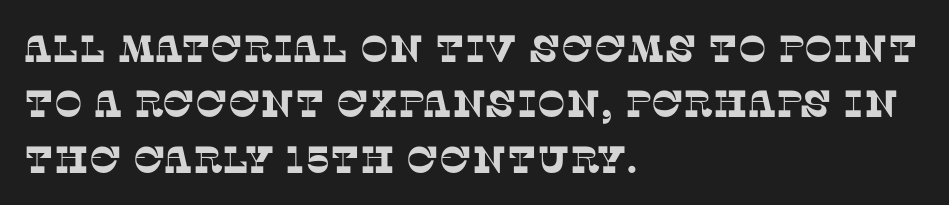
The rendering uses natural spacing where letterforms have individual widths. Unlike a clean sans, this face finishes its strokes with serifs. Quick note: underline off. Caption: standard tracking, unaltered. The typesetter chose a ragged-right arrangement here.
